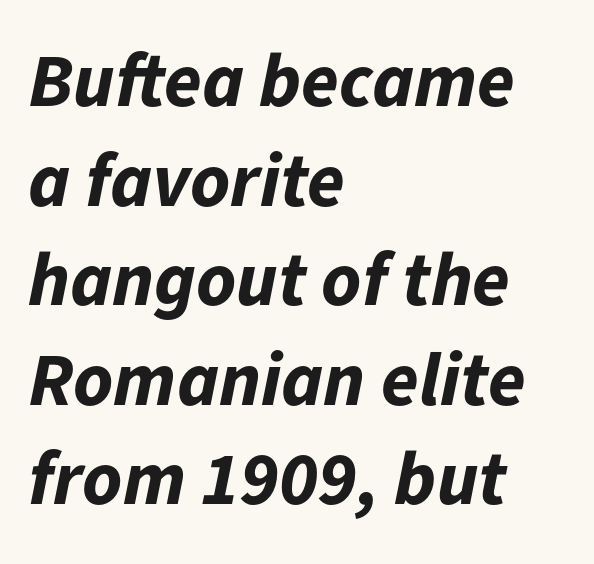
The image shows 76 px bold type, italic (leaning right); set left-aligned, normal line spacing (1.31x), normal letter spacing, not underlined; low stroke contrast and a medium x-height.
